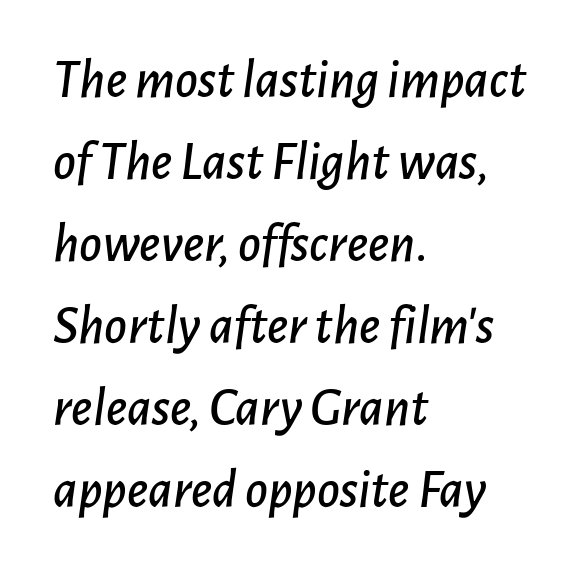
The image shows 55 px text type, italic (leaning right); set left-aligned, normal line spacing (1.49x), normal letter spacing, not underlined; low stroke contrast and a medium x-height.
